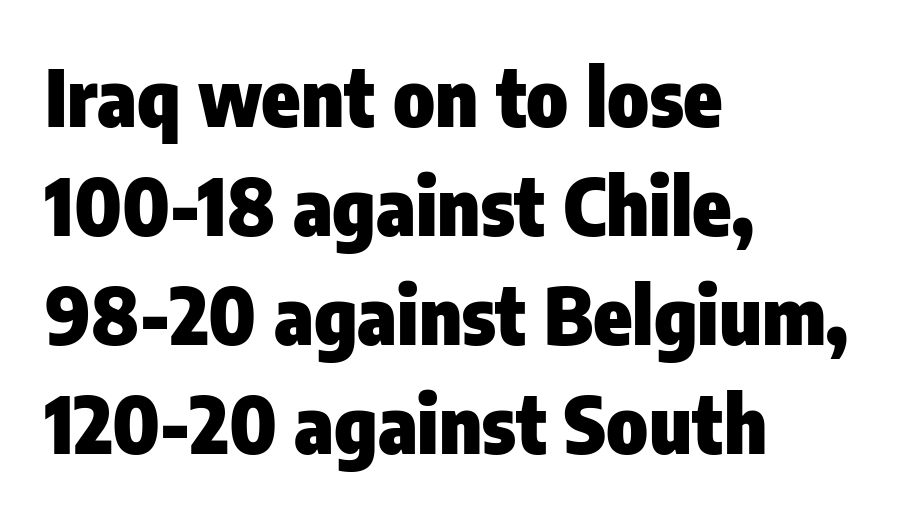
Q: Is the text bold? A: Yes.
Q: Is the text italic (slanted)? A: No, it is upright.
Q: Is the typeface a serif or a sans-serif typeface? A: Sans-serif.
Q: Is the text underlined? A: No.
Q: How is the paragraph aligned? A: Left-aligned.
Q: Is the spacing between letters normal or unusually wide? A: Normal.
Q: Is the spacing between lines tight, normal or loose? A: Normal.
Q: Width (condensed, normal, or wide)? A: Condensed.
Q: Stroke contrast? A: Low.
Q: x-height? A: Medium.
Q: Monospaced? A: No.
